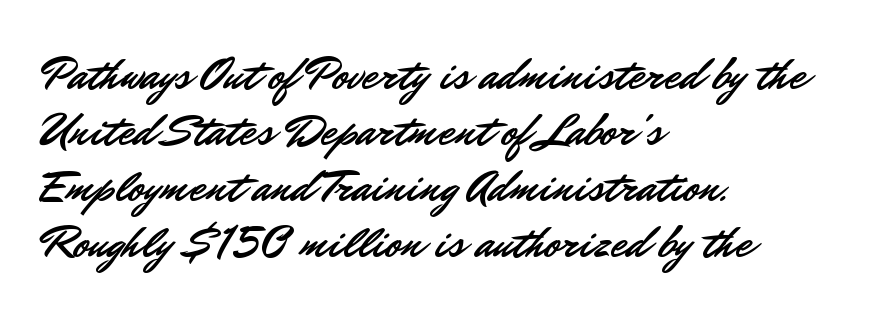
Q: Is the text italic (slanted)? A: Yes.
Q: Is the typeface a serif or a sans-serif typeface? A: Sans-serif.
Q: Is the text underlined? A: No.
Q: How is the paragraph aligned? A: Left-aligned.
Q: Is the spacing between letters normal or unusually wide? A: Normal.
Q: Width (condensed, normal, or wide)? A: Normal.
Q: Stroke contrast? A: Low.
Q: x-height? A: Small.
Q: Monospaced? A: No.
